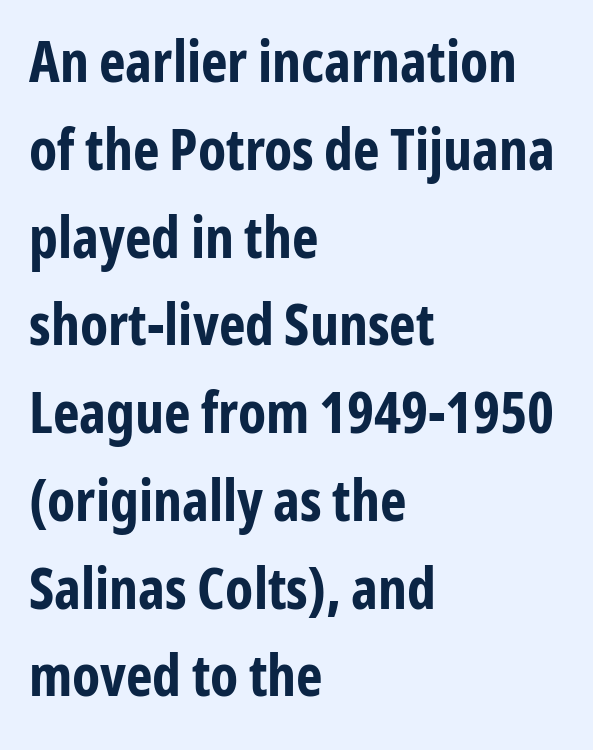
{"serif": "no", "italic": "no", "bold": "yes", "weight": "bold", "width": "condensed", "stroke_contrast": "low", "x_height": "medium", "monospaced": "no", "underline": "no", "align": "left", "line_spacing": "normal", "line_spacing_ratio": 1.54, "letter_spacing": "normal", "letter_spacing_em": 0.0, "glyph_px": 57}
